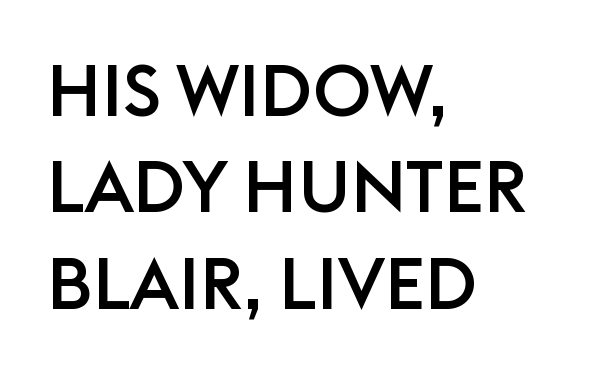
{"serif": "no", "italic": "no", "width": "normal", "stroke_contrast": "low", "x_height": "large", "monospaced": "no", "underline": "no", "align": "left", "line_spacing": "normal", "line_spacing_ratio": 1.34, "letter_spacing": "normal", "letter_spacing_em": 0.0, "glyph_px": 72}
